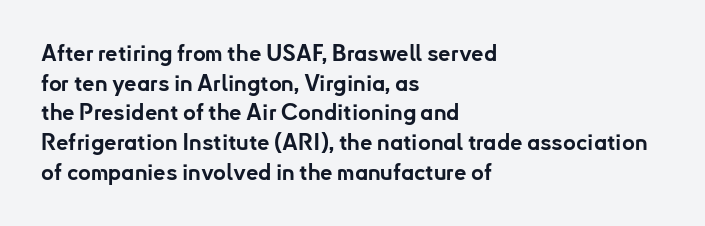
The image shows 22 px bold type, upright; set left-aligned, normal line spacing (1.35x), normal letter spacing, not underlined.
